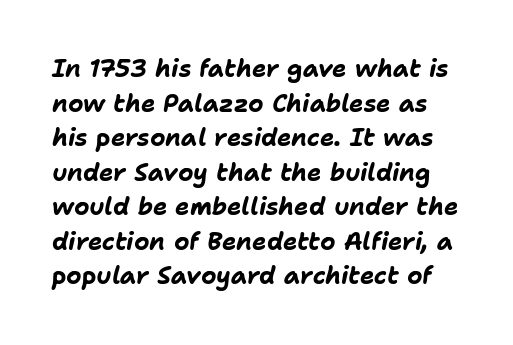
Q: Is the text bold? A: Yes.
Q: Is the text italic (slanted)? A: Yes, it leans right by about 11 degrees.
Q: Is the text underlined? A: No.
Q: Is the spacing between letters normal or unusually wide? A: Normal.
Q: Is the spacing between lines tight, normal or loose? A: Normal.
